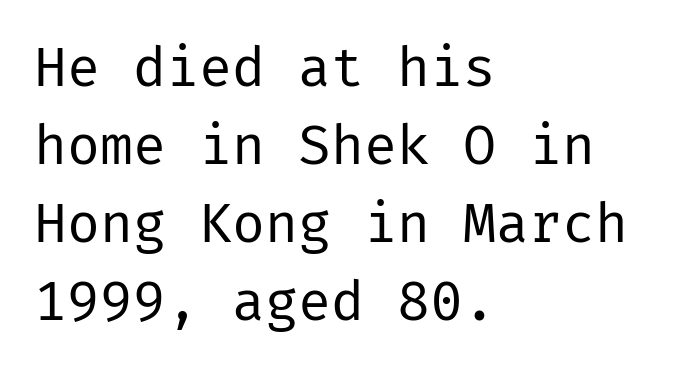
What's the leading like? Ordinary, nothing unusual. Caption: standard tracking, unaltered. The font family rendered here belongs to the sans-serif group. Weight class: somewhere from thin through regular. Posture: straight, roman, zero tilt. Just letters on the line, the space beneath them empty.
